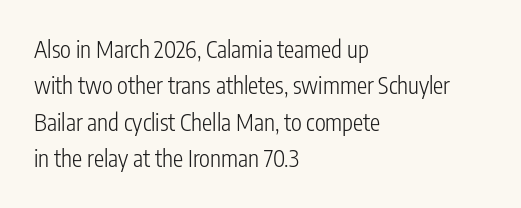
Compared with typical paragraphs, the rows here are spaced about the same. The letterforms sit at book weight or below. Ascenders rise straight up at ninety degrees. The lines are quadded left. Check the space under the baseline: it is left empty. Tracking value appears to be zero — textbook default spacing.
